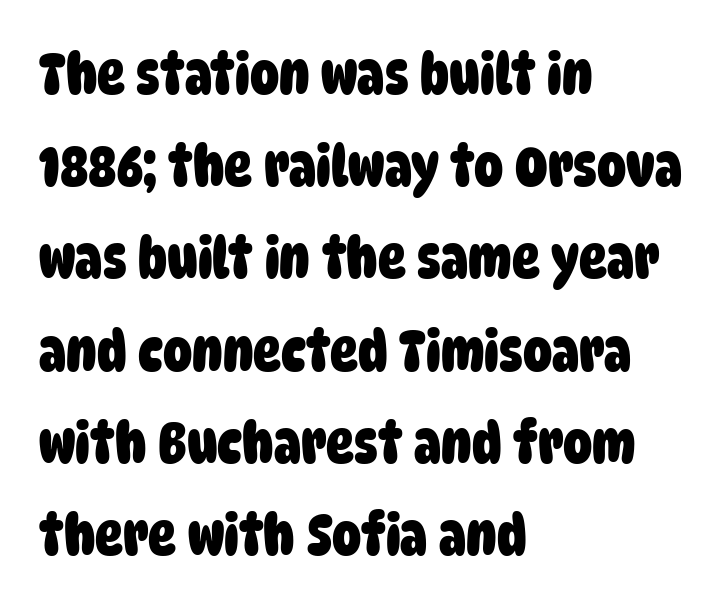
Q: Is the text bold? A: Yes.
Q: Is the typeface a serif or a sans-serif typeface? A: Sans-serif.
Q: Is the text underlined? A: No.
Q: How is the paragraph aligned? A: Left-aligned.
Q: Is the spacing between letters normal or unusually wide? A: Normal.
Q: Is the spacing between lines tight, normal or loose? A: Normal.
Q: Width (condensed, normal, or wide)? A: Condensed.
Q: Stroke contrast? A: Low.
Q: x-height? A: Large.
Q: Monospaced? A: No.
